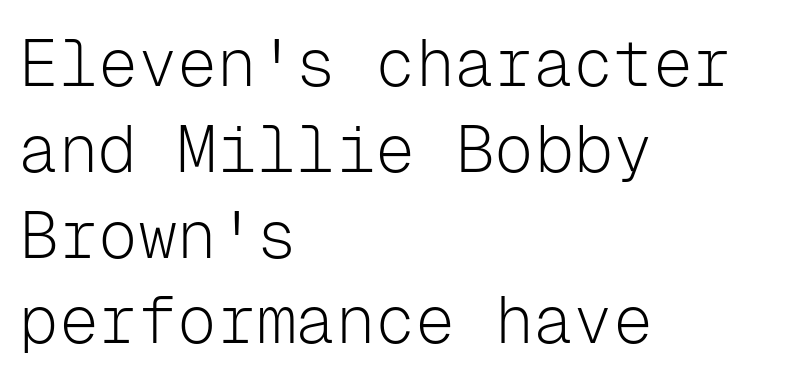
Looks like terminal output: every glyph gets an equal slot. Compared with a typical body face, this is equally light or lighter still. The rag falls on the right side of this text block. Between one letter and the next there's only the usual sliver of space.
